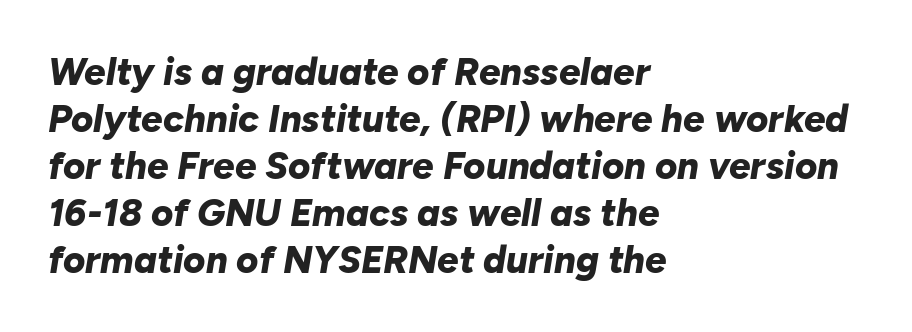
Think of a printed novel: that variable character pitch is what you see here. The zone under the glyphs is completely vacant. The lines are quadded left. Default kerning and tracking; the words read as compact shapes.
